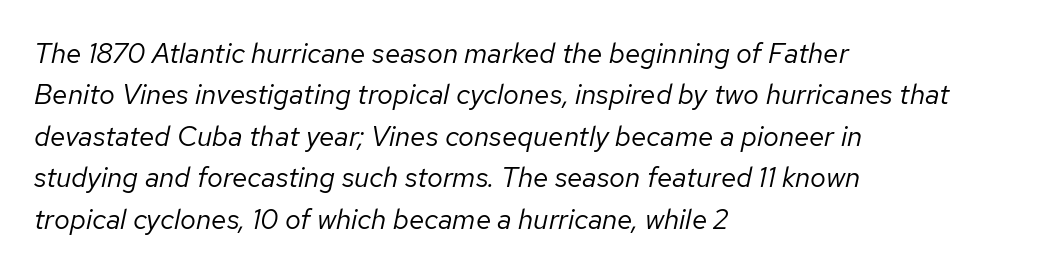
Character widths vary here, with narrow letters taking less room than wide ones. Is the type heavy? It reads as light-to-regular instead. Is the letter spacing exaggerated? No — it looks like the ordinary default. Anything drawn beneath the words? Only blank space.
